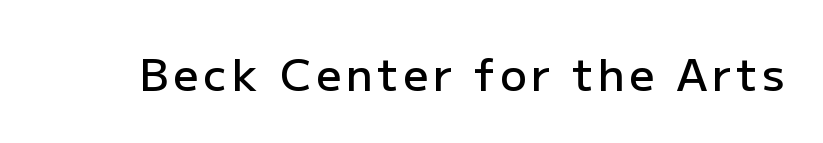
{"serif": "no", "italic": "no", "bold": "semi", "weight": "semibold", "width": "normal", "stroke_contrast": "low", "x_height": "medium", "monospaced": "no", "underline": "no", "glyph_px": 44}
